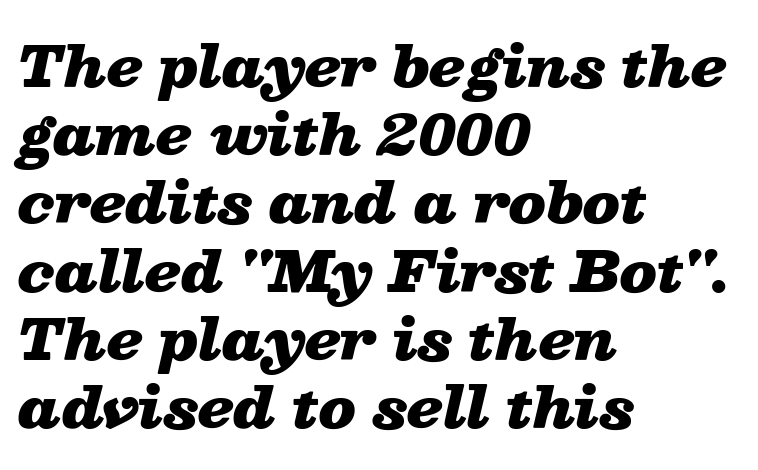
Q: Is the text bold? A: Yes.
Q: Is the text italic (slanted)? A: Yes, it leans right by about 13 degrees.
Q: Is the text underlined? A: No.
Q: How is the paragraph aligned? A: Left-aligned.
Q: Is the spacing between letters normal or unusually wide? A: Normal.
Q: Width (condensed, normal, or wide)? A: Wide.
Q: Stroke contrast? A: Low.
Q: x-height? A: Medium.
Q: Monospaced? A: No.
